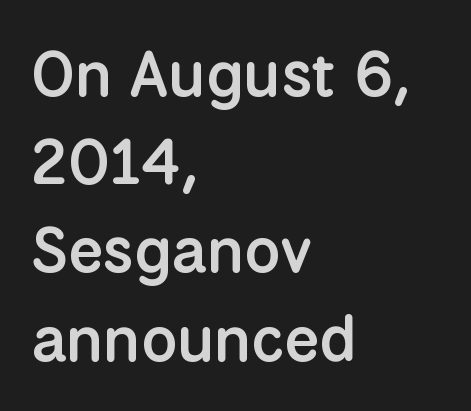
The image shows 63 px semibold sans-serif type, upright; set left-aligned, normal line spacing (1.4x), normal letter spacing, not underlined; low stroke contrast and a medium x-height.
